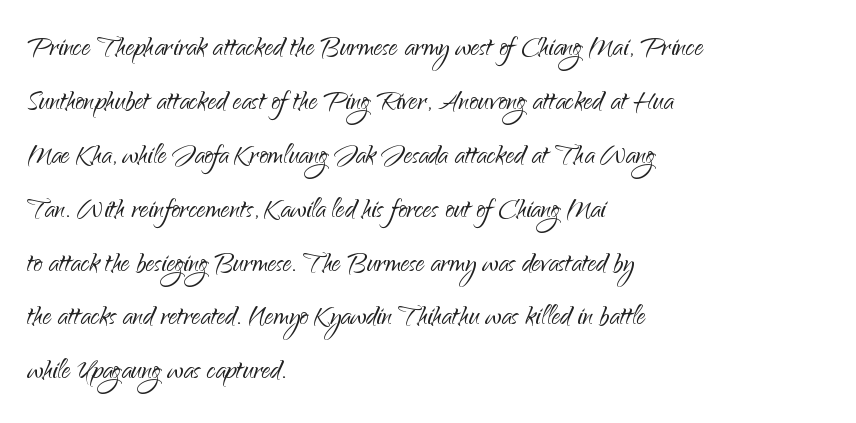
Q: Is the text bold? A: No.
Q: Is the text italic (slanted)? A: Yes.
Q: Is the typeface a serif or a sans-serif typeface? A: Sans-serif.
Q: Is the text underlined? A: No.
Q: How is the paragraph aligned? A: Left-aligned.
Q: Is the spacing between letters normal or unusually wide? A: Normal.
Q: Is the spacing between lines tight, normal or loose? A: Normal.
Q: Width (condensed, normal, or wide)? A: Normal.
Q: Stroke contrast? A: Low.
Q: x-height? A: Small.
Q: Monospaced? A: No.
